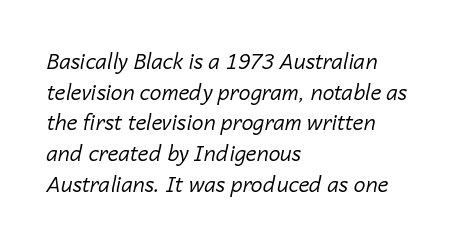
Q: Is the text bold? A: No.
Q: Is the text italic (slanted)? A: Yes, it leans right by about 14 degrees.
Q: Is the text underlined? A: No.
Q: How is the paragraph aligned? A: Left-aligned.
Q: Is the spacing between letters normal or unusually wide? A: Normal.
Q: Is the spacing between lines tight, normal or loose? A: Normal.
